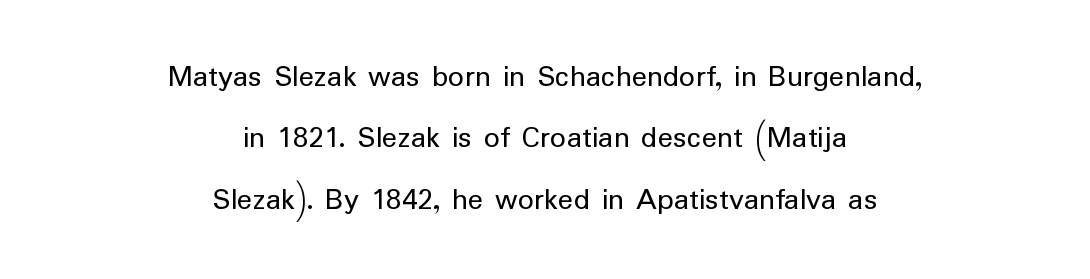
{"serif": "no", "italic": "no", "bold": "no", "weight": "regular", "width": "normal", "stroke_contrast": "low", "x_height": "medium", "monospaced": "no", "underline": "no", "align": "center", "line_spacing": "loose", "line_spacing_ratio": 1.92, "letter_spacing": "normal", "letter_spacing_em": 0.0, "glyph_px": 32}
